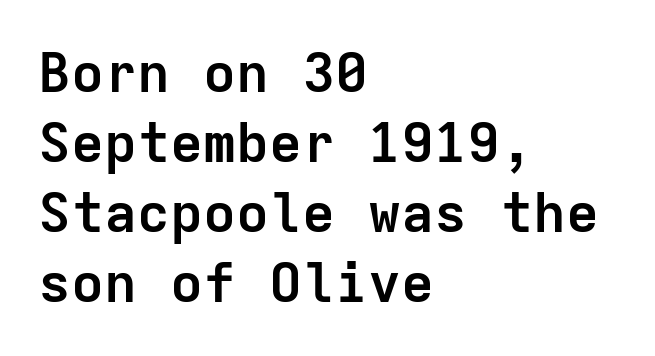
The image shows 55 px semibold sans-serif type, upright, monospaced; set left-aligned, normal line spacing (1.27x), normal letter spacing, not underlined; low stroke contrast and a medium x-height.
